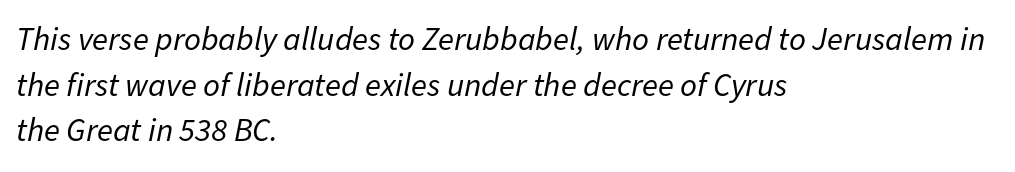
{"italic": "yes", "lean": "right", "slant_degrees": 11, "bold": "no", "weight": "regular", "width": "normal", "stroke_contrast": "low", "x_height": "medium", "monospaced": "no", "underline": "no", "align": "left", "line_spacing": "normal", "line_spacing_ratio": 1.38, "letter_spacing": "normal", "letter_spacing_em": 0.0, "glyph_px": 33}
